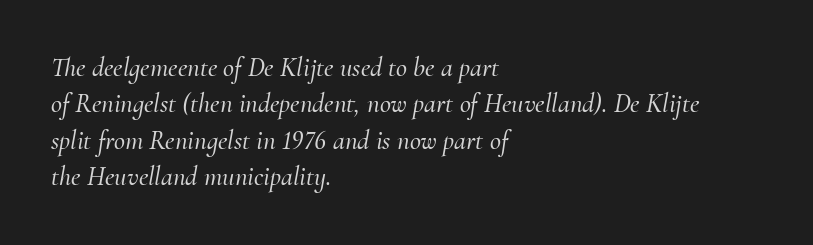
The image shows 27 px text type, italic (leaning right); set left-aligned, normal line spacing (1.35x), normal letter spacing, not underlined.
